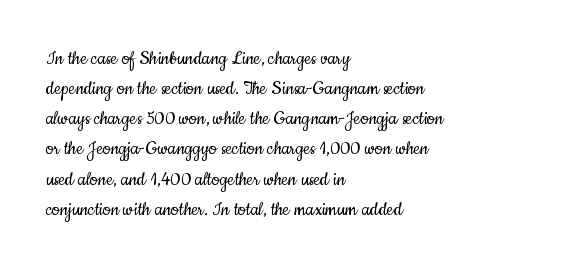
The letterforms sit shoulder to shoulder at normal distance. The space directly below the letters is spotless. Counters stay open thanks to moderate or lighter strokes. The vertical gap from one line to the next is medium. The ragged edge is on the right, which tells us the setting is flush left.
